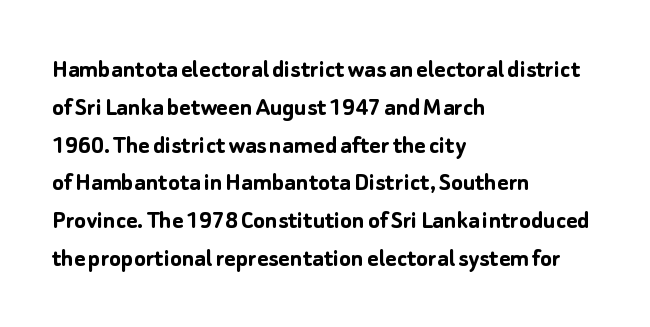
{"italic": "no", "bold": "yes", "underline": "no", "align": "left", "line_spacing": "normal", "line_spacing_ratio": 1.4, "letter_spacing": "normal", "letter_spacing_em": 0.0, "glyph_px": 27}
